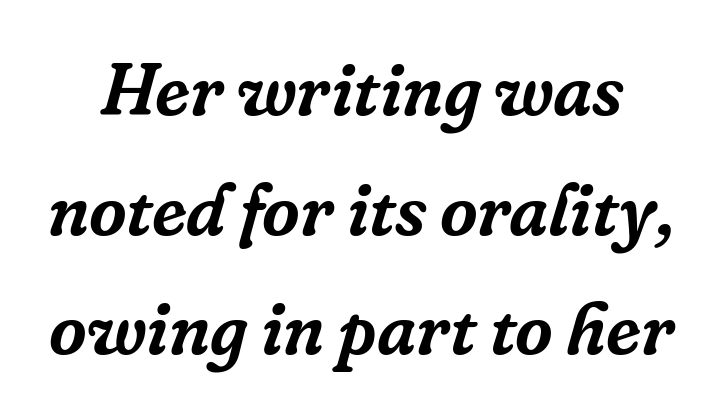
Line spacing here is normal. Serif or sans? Serif — the stroke terminals have little feet. Inter-character spacing is left at the font's built-in metrics. You can tell it's italic because the verticals aren't actually vertical. The rendering uses natural spacing where letterforms have individual widths.
